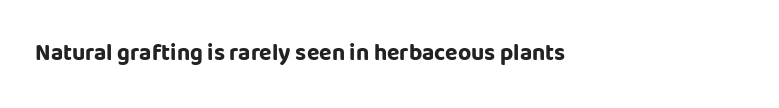
Q: Is the text bold? A: Yes.
Q: Is the text italic (slanted)? A: No, it is upright.
Q: Is the text underlined? A: No.
Q: How is the paragraph aligned? A: Left-aligned.
Q: Is the spacing between letters normal or unusually wide? A: Normal.
